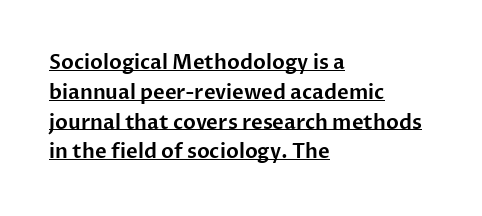
The image shows 20 px text type, upright; set left-aligned, normal line spacing (1.49x), normal letter spacing, underlined.
